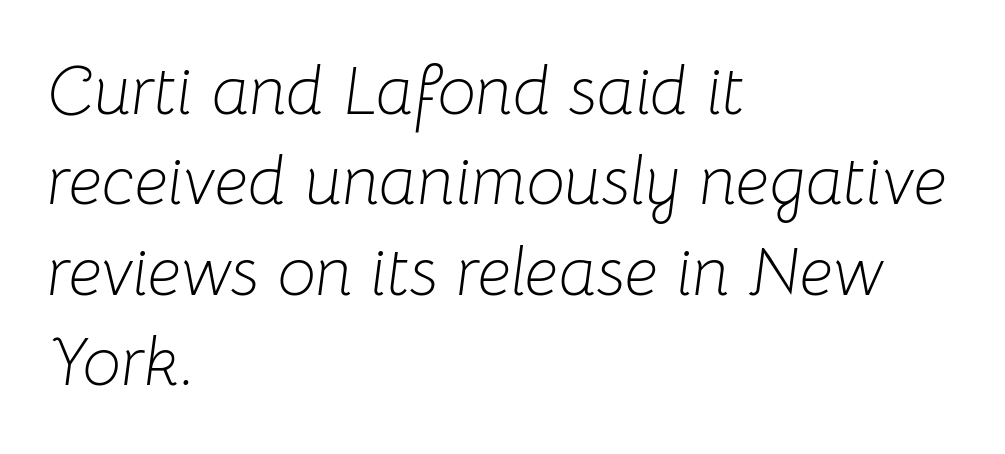
Q: Is the text bold? A: No.
Q: Is the text italic (slanted)? A: Yes, it leans right by about 8 degrees.
Q: Is the text underlined? A: No.
Q: How is the paragraph aligned? A: Left-aligned.
Q: Is the spacing between letters normal or unusually wide? A: Normal.
Q: Is the spacing between lines tight, normal or loose? A: Normal.
Q: Width (condensed, normal, or wide)? A: Normal.
Q: Stroke contrast? A: Low.
Q: x-height? A: Medium.
Q: Monospaced? A: No.
